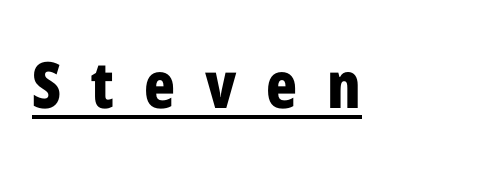
The image shows 64 px bold, condensed sans-serif type, upright; set unusually wide letter spacing (+0.47 em), underlined; low stroke contrast and a medium x-height.
